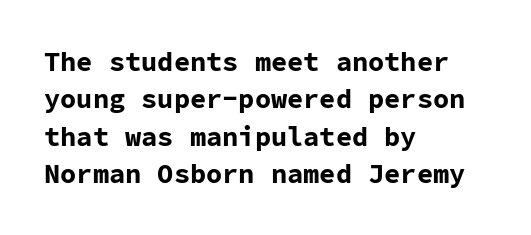
{"italic": "no", "bold": "yes", "underline": "no", "align": "left", "line_spacing": "normal", "line_spacing_ratio": 1.38, "letter_spacing": "normal", "letter_spacing_em": 0.0, "glyph_px": 27}
